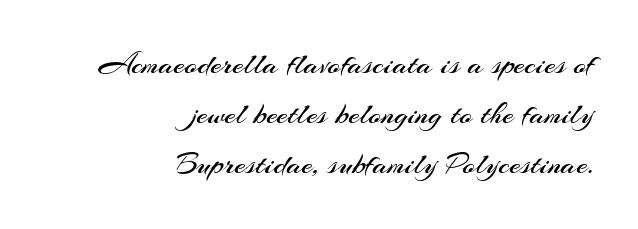
Q: Is the text bold? A: No.
Q: Is the text italic (slanted)? A: Yes.
Q: Is the typeface a serif or a sans-serif typeface? A: Sans-serif.
Q: Is the text underlined? A: No.
Q: How is the paragraph aligned? A: Right-aligned.
Q: Is the spacing between letters normal or unusually wide? A: Normal.
Q: Is the spacing between lines tight, normal or loose? A: Normal.
Q: Width (condensed, normal, or wide)? A: Normal.
Q: Stroke contrast? A: Medium.
Q: x-height? A: Small.
Q: Monospaced? A: No.
